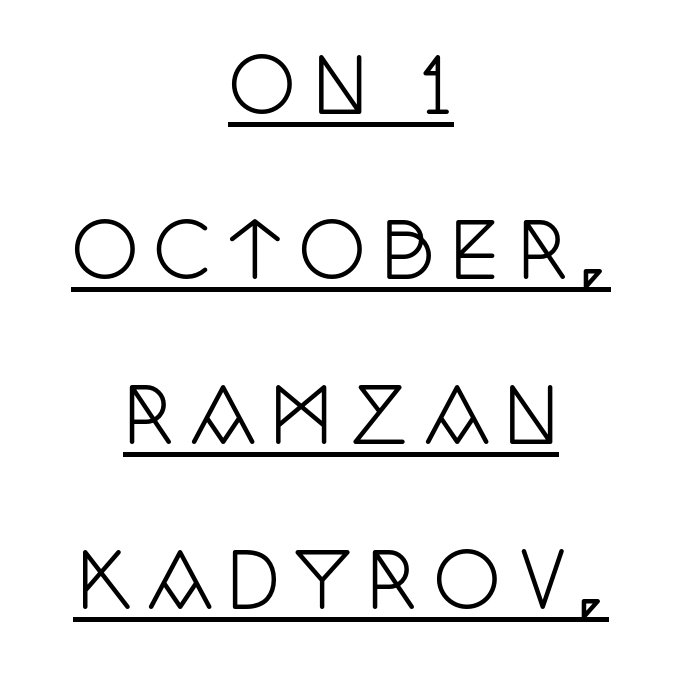
The image shows 75 px condensed serif type, upright; set centered, loose line spacing (2.2x), unusually wide letter spacing (+0.21 em), underlined; low stroke contrast and a large x-height.
